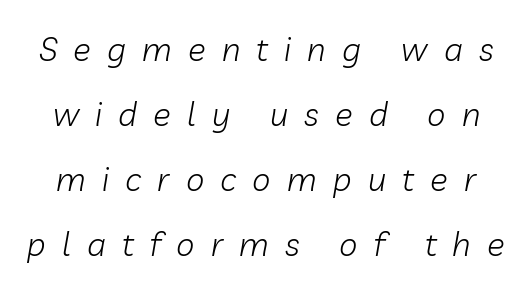
The baseline area is clear. Characters are canted at an angle relative to the baseline's perpendicular. Inter-character spacing is expanded well beyond the font's built-in metrics. Do the characters align in a grid? No, the font is proportional. The rendering uses a large line-height, opening up the rows.
